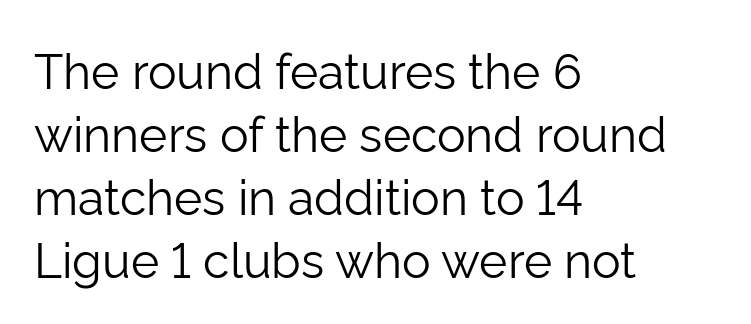
{"serif": "no", "italic": "no", "bold": "no", "weight": "light", "width": "normal", "stroke_contrast": "low", "x_height": "medium", "monospaced": "no", "underline": "no", "align": "left", "line_spacing": "normal", "line_spacing_ratio": 1.31, "letter_spacing": "normal", "letter_spacing_em": 0.0, "glyph_px": 48}
